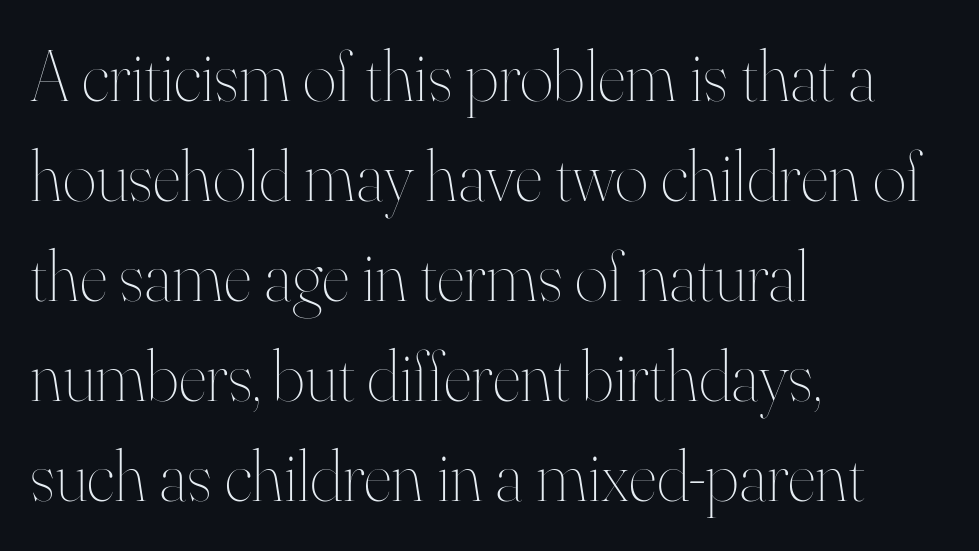
What's the leading like? Ordinary, nothing unusual. This is roman type, the default non-slanted kind. The letterforms sit at book weight or below. Typeset ragged right — the left edge is the straight one. The area under the type is left untouched. Observe the ordinary spacing: letters are neighbours, not strangers.
